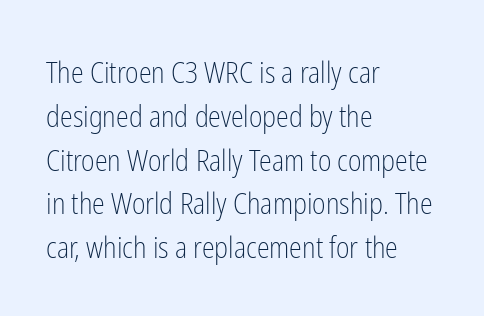
Q: Is the text bold? A: No.
Q: Is the text italic (slanted)? A: No, it is upright.
Q: Is the typeface a serif or a sans-serif typeface? A: Sans-serif.
Q: Is the text underlined? A: No.
Q: How is the paragraph aligned? A: Left-aligned.
Q: Is the spacing between letters normal or unusually wide? A: Normal.
Q: Is the spacing between lines tight, normal or loose? A: Normal.
Q: Width (condensed, normal, or wide)? A: Condensed.
Q: Stroke contrast? A: Low.
Q: x-height? A: Medium.
Q: Monospaced? A: No.
